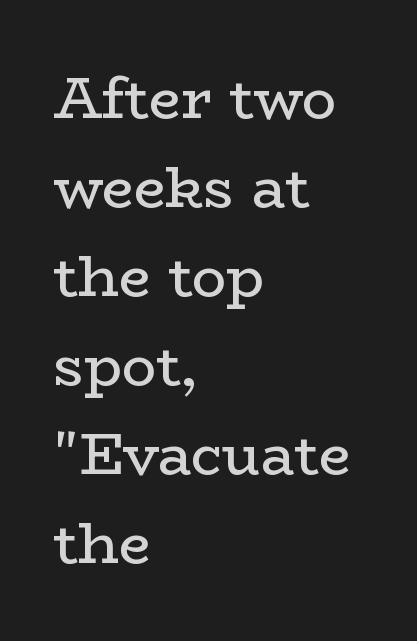
Weight: regular or lighter. Spacing verdict: proportional, widths tailored to each character. Vertical strokes here are truly vertical. The type is set solid horizontally, with unmodified tracking. Words float on clear page, feet unadorned. Line spacing here is normal.
